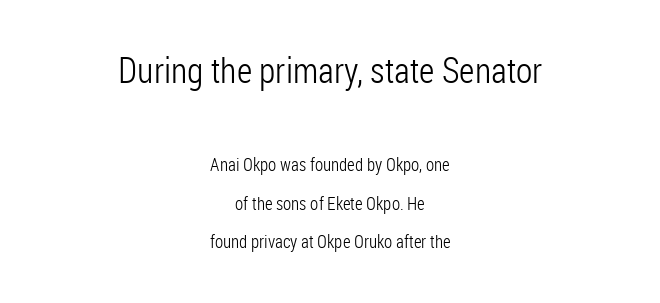
{"serif": "no", "italic": "no", "bold": "no", "weight": "light", "width": "condensed", "stroke_contrast": "low", "x_height": "medium", "monospaced": "no", "underline": "no", "align": "center", "line_spacing": "loose", "line_spacing_ratio": 2.13, "letter_spacing": "normal", "letter_spacing_em": 0.0, "larger_block": "first", "size_ratio": 2.0, "glyph_px": 36}
